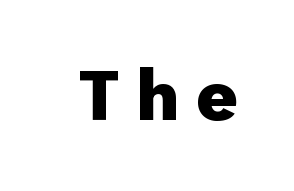
The image shows 70 px heavy sans-serif type, upright; set not underlined; low stroke contrast and a medium x-height.
